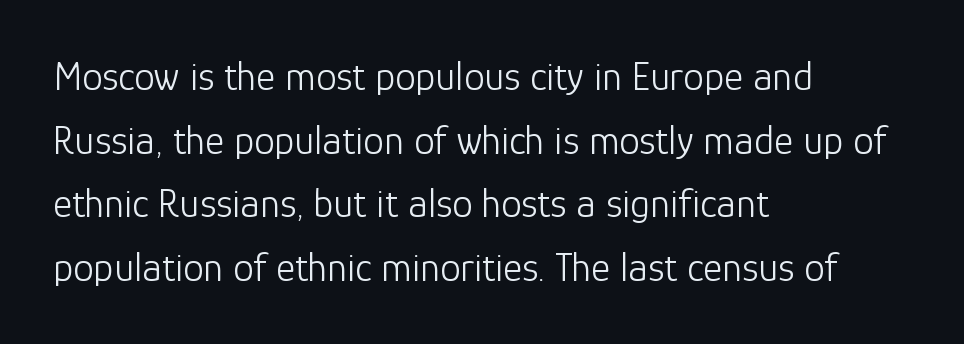
Do the characters align in a grid? No, the font is proportional. In CSS terms this would be text-align: left. Students, note that the glyphs here touch the page at normal intervals. Decoration check: the copy has no underline.
